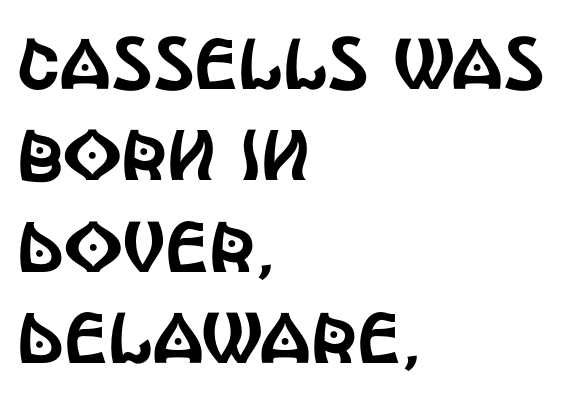
To sum up the face: it is a sans, with no serifs. Posture: vertical. Here the designer chose a conventional face with non-uniform glyph widths. The area under the type is left untouched. Normally led — the rows are evenly, conventionally spaced. Caption: multi-line text, flush left, ragged right.
